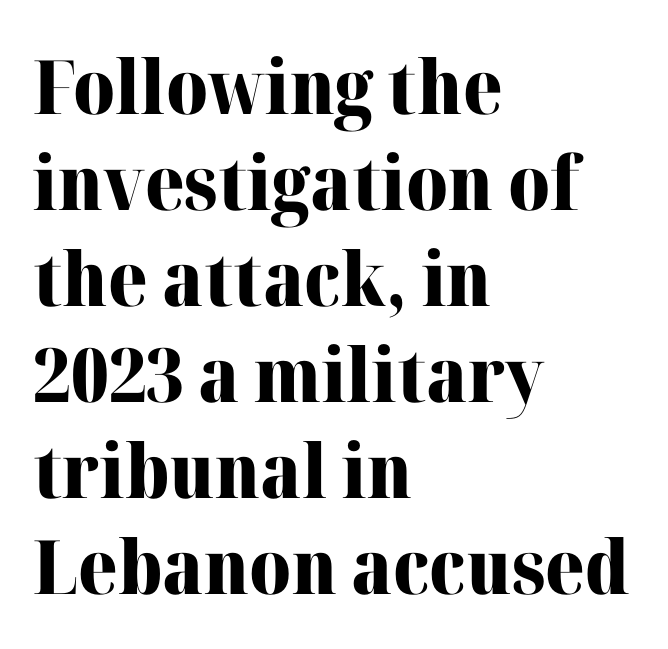
{"serif": "yes", "italic": "no", "bold": "yes", "weight": "heavy", "width": "normal", "stroke_contrast": "high", "x_height": "medium", "monospaced": "no", "underline": "no", "align": "left", "line_spacing": "normal", "line_spacing_ratio": 1.28, "letter_spacing": "normal", "letter_spacing_em": 0.0, "glyph_px": 75}
